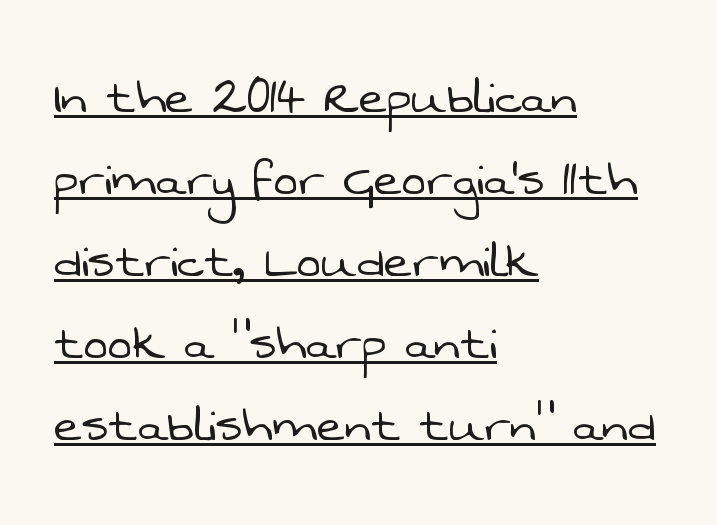
Q: Is the text bold? A: No.
Q: Is the typeface a serif or a sans-serif typeface? A: Sans-serif.
Q: Is the text underlined? A: Yes.
Q: How is the paragraph aligned? A: Left-aligned.
Q: Is the spacing between letters normal or unusually wide? A: Normal.
Q: Is the spacing between lines tight, normal or loose? A: Normal.
Q: Width (condensed, normal, or wide)? A: Normal.
Q: Stroke contrast? A: Low.
Q: x-height? A: Medium.
Q: Monospaced? A: No.
